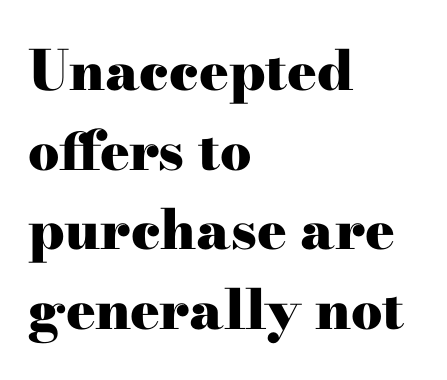
Q: Is the text bold? A: Yes.
Q: Is the text italic (slanted)? A: No, it is upright.
Q: Is the typeface a serif or a sans-serif typeface? A: Serif.
Q: Is the text underlined? A: No.
Q: How is the paragraph aligned? A: Left-aligned.
Q: Is the spacing between letters normal or unusually wide? A: Normal.
Q: Is the spacing between lines tight, normal or loose? A: Normal.
Q: Width (condensed, normal, or wide)? A: Wide.
Q: Stroke contrast? A: High.
Q: x-height? A: Small.
Q: Monospaced? A: No.
